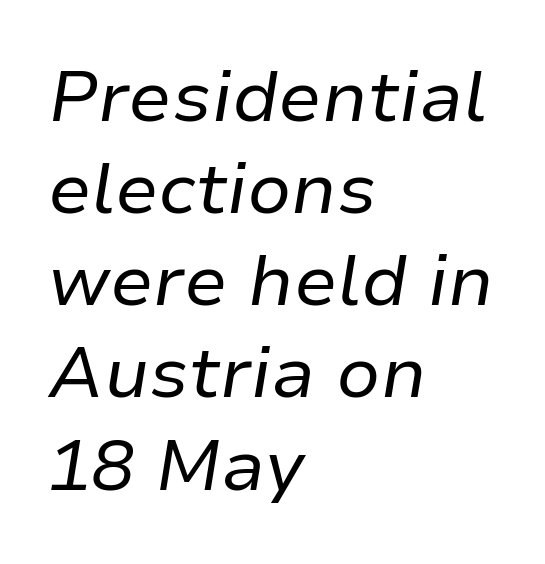
Q: Is the text bold? A: No.
Q: Is the text italic (slanted)? A: Yes, it leans right by about 9 degrees.
Q: Is the text underlined? A: No.
Q: How is the paragraph aligned? A: Left-aligned.
Q: Is the spacing between letters normal or unusually wide? A: Normal.
Q: Is the spacing between lines tight, normal or loose? A: Normal.
Q: Width (condensed, normal, or wide)? A: Normal.
Q: Stroke contrast? A: Low.
Q: x-height? A: Medium.
Q: Monospaced? A: No.
